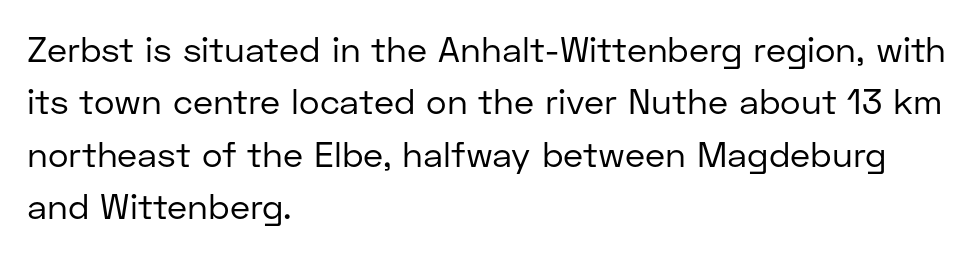
{"serif": "no", "italic": "no", "bold": "no", "weight": "regular", "width": "normal", "stroke_contrast": "low", "x_height": "medium", "monospaced": "no", "underline": "no", "align": "left", "line_spacing": "normal", "line_spacing_ratio": 1.5, "letter_spacing": "normal", "letter_spacing_em": 0.0, "glyph_px": 35}
